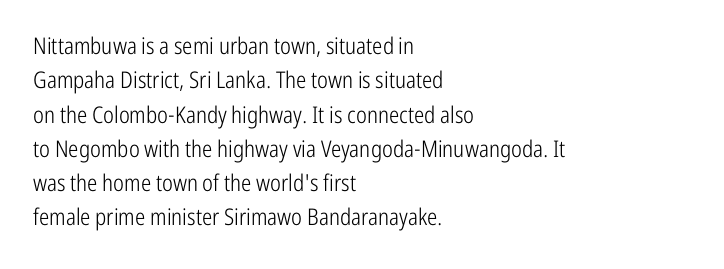
Q: Is the text bold? A: No.
Q: Is the text italic (slanted)? A: No, it is upright.
Q: Is the text underlined? A: No.
Q: How is the paragraph aligned? A: Left-aligned.
Q: Is the spacing between letters normal or unusually wide? A: Normal.
Q: Is the spacing between lines tight, normal or loose? A: Normal.
